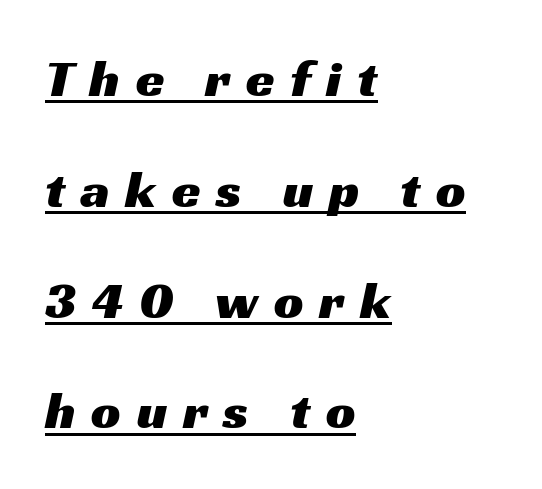
Q: Is the typeface a serif or a sans-serif typeface? A: Sans-serif.
Q: Is the text underlined? A: Yes.
Q: How is the paragraph aligned? A: Left-aligned.
Q: Is the spacing between letters normal or unusually wide? A: Unusually wide.
Q: Is the spacing between lines tight, normal or loose? A: Loose.
Q: Width (condensed, normal, or wide)? A: Wide.
Q: Stroke contrast? A: Medium.
Q: x-height? A: Medium.
Q: Monospaced? A: No.
